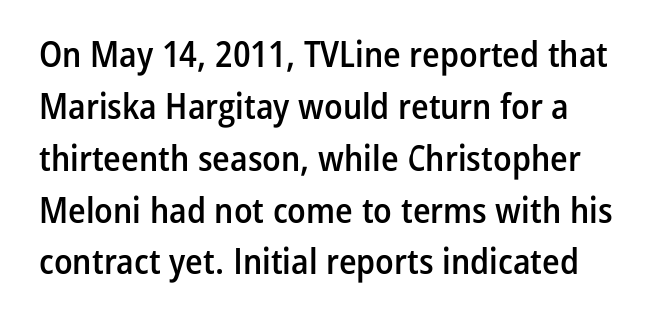
Note the varied advance widths — an 'i' is clearly narrower than an 'm'. The zone under the glyphs is completely vacant. A typesetter would label this face a sans. Students, observe: this is what conventionally led text looks like. Set as a demibold, roughly 600 on the weight scale.
